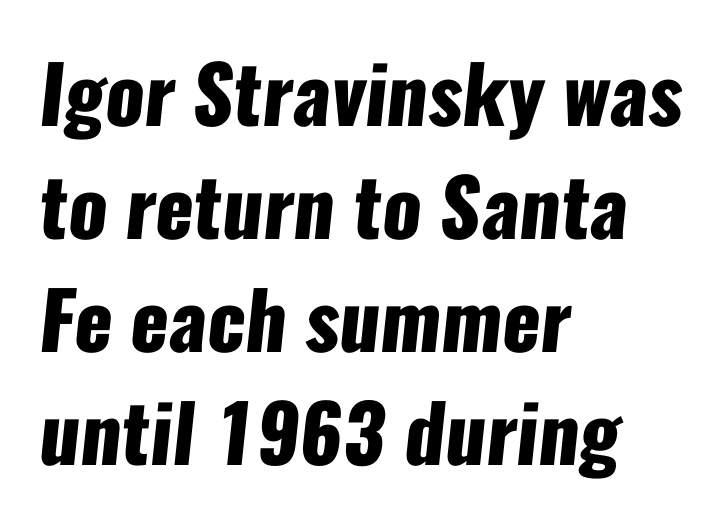
Nope, no serifs anywhere on these letters. Compared with an ordinary text face, these strokes are far heavier — a full bold. The passage shown has conventional tracking throughout. Quick note: interline space is typical.
